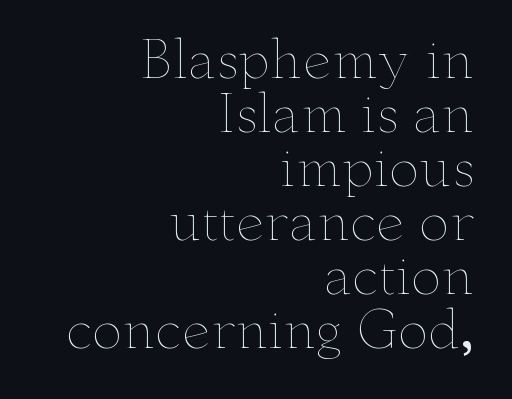
{"italic": "no", "bold": "no", "weight": "thin", "width": "wide", "stroke_contrast": "low", "x_height": "small", "monospaced": "no", "underline": "no", "align": "right", "line_spacing": "tight", "line_spacing_ratio": 1.06, "letter_spacing": "normal", "letter_spacing_em": 0.0, "glyph_px": 51}
